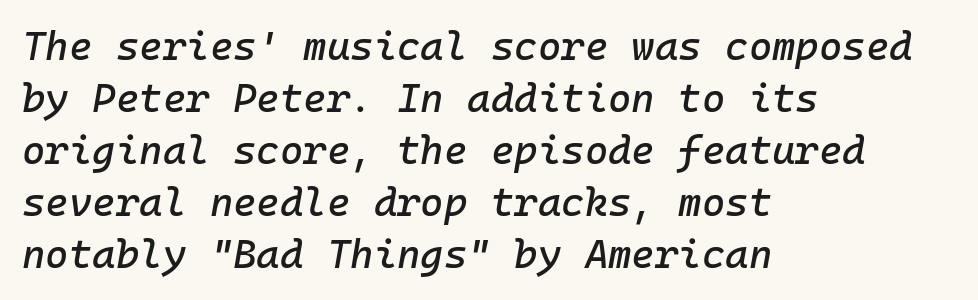
The image shows 40 px text type, italic (leaning right), monospaced; set left-aligned, normal line spacing (1.3x), normal letter spacing, not underlined; low stroke contrast and a medium x-height.
